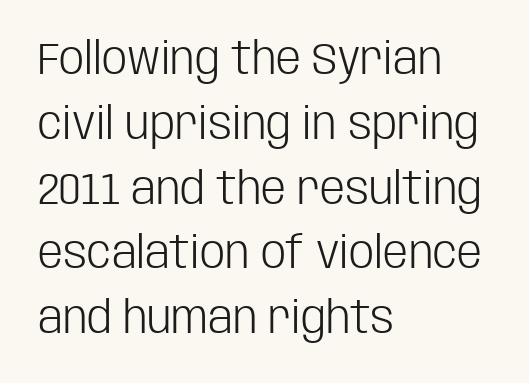
Does the copy run flush right? No — it runs flush left. Caption: standard tracking, unaltered. Each row of text sits above clean, open space. Character widths vary here, with narrow letters taking less room than wide ones. Unlike italic type, these characters show no tilt at all.
